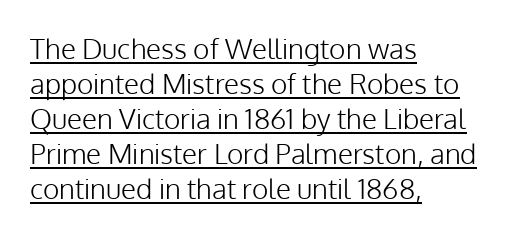
The image shows 28 px light sans-serif type, upright; set left-aligned, normal line spacing (1.25x), normal letter spacing, underlined; low stroke contrast and a medium x-height.
